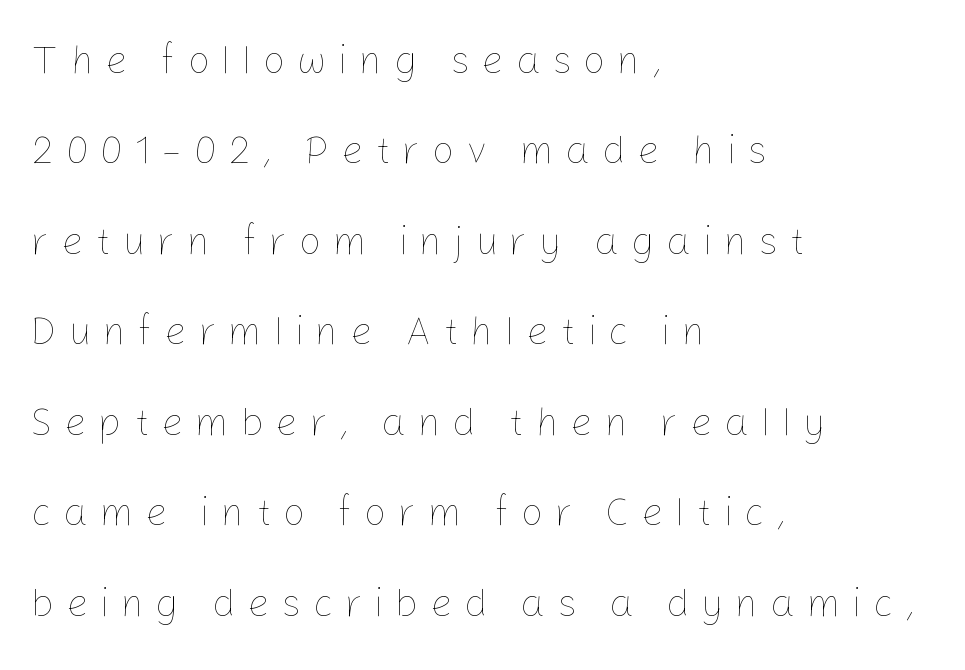
{"italic": "no", "bold": "no", "weight": "thin", "width": "normal", "stroke_contrast": "low", "x_height": "medium", "monospaced": "no", "underline": "no", "align": "left", "line_spacing": "loose", "line_spacing_ratio": 2.32, "letter_spacing": "wide", "letter_spacing_em": 0.3, "glyph_px": 39}
